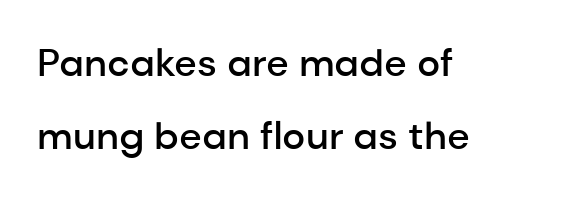
The image shows 39 px semibold sans-serif type, upright; set left-aligned, line spacing 1.87x, normal letter spacing, not underlined; low stroke contrast and a medium x-height.
